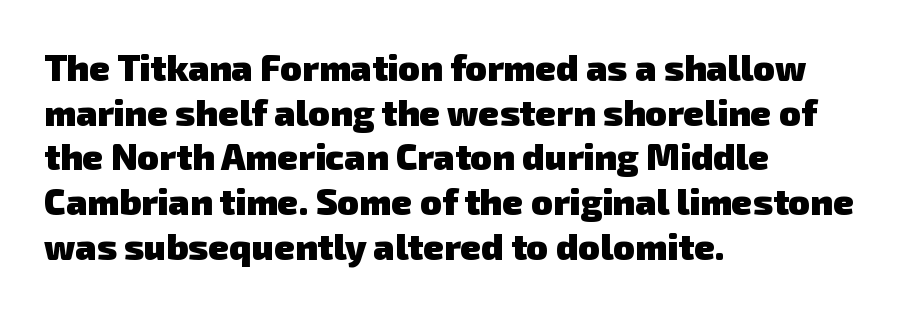
Q: Is the text bold? A: Yes.
Q: Is the typeface a serif or a sans-serif typeface? A: Sans-serif.
Q: Is the text underlined? A: No.
Q: How is the paragraph aligned? A: Left-aligned.
Q: Is the spacing between letters normal or unusually wide? A: Normal.
Q: Width (condensed, normal, or wide)? A: Normal.
Q: Stroke contrast? A: Low.
Q: x-height? A: Medium.
Q: Monospaced? A: No.
